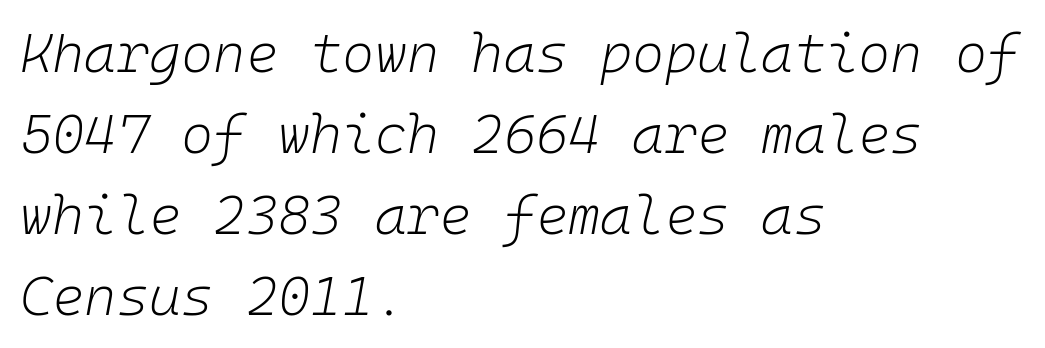
{"italic": "yes", "lean": "right", "slant_degrees": 10, "bold": "no", "weight": "light", "width": "normal", "stroke_contrast": "low", "x_height": "medium", "monospaced": "yes", "underline": "no", "align": "left", "line_spacing": "normal", "line_spacing_ratio": 1.47, "letter_spacing": "normal", "letter_spacing_em": 0.0, "glyph_px": 55}
